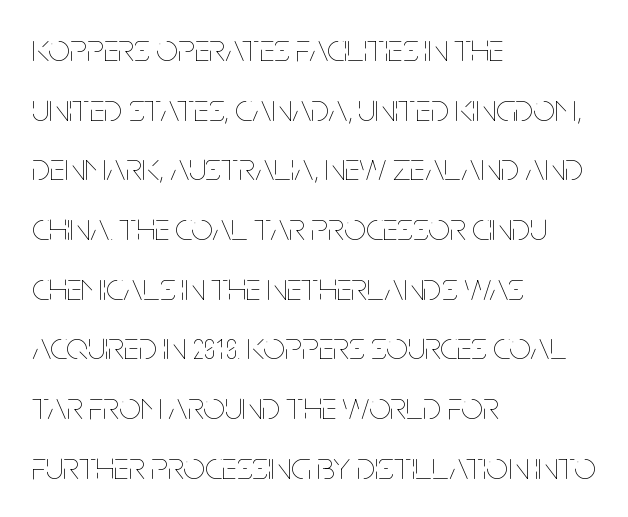
Q: Is the text bold? A: No.
Q: Is the text italic (slanted)? A: No, it is upright.
Q: Is the text underlined? A: No.
Q: How is the paragraph aligned? A: Left-aligned.
Q: Is the spacing between letters normal or unusually wide? A: Normal.
Q: Is the spacing between lines tight, normal or loose? A: Normal.
Q: Width (condensed, normal, or wide)? A: Condensed.
Q: Stroke contrast? A: Low.
Q: x-height? A: Large.
Q: Monospaced? A: No.
